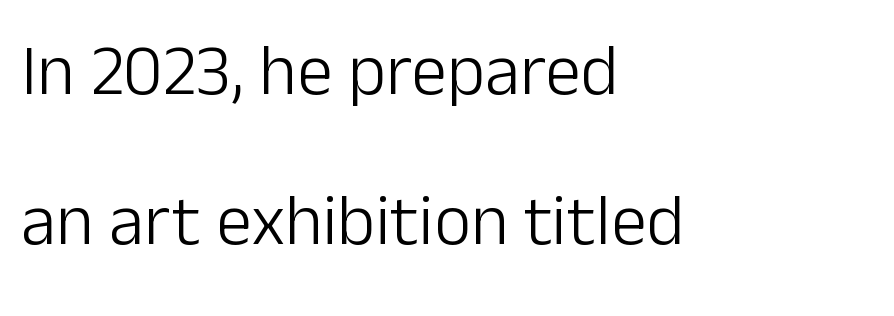
{"serif": "no", "italic": "no", "bold": "no", "weight": "light", "width": "normal", "stroke_contrast": "low", "x_height": "medium", "monospaced": "no", "underline": "no", "align": "left", "line_spacing": "loose", "line_spacing_ratio": 2.09, "letter_spacing": "normal", "letter_spacing_em": 0.0, "glyph_px": 72}
